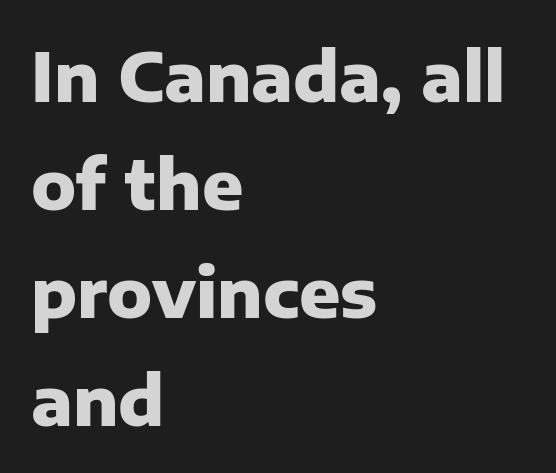
{"serif": "no", "italic": "no", "bold": "yes", "weight": "heavy", "width": "normal", "stroke_contrast": "low", "x_height": "medium", "monospaced": "no", "underline": "no", "align": "left", "line_spacing": "normal", "line_spacing_ratio": 1.59, "letter_spacing": "normal", "letter_spacing_em": 0.0, "glyph_px": 68}
